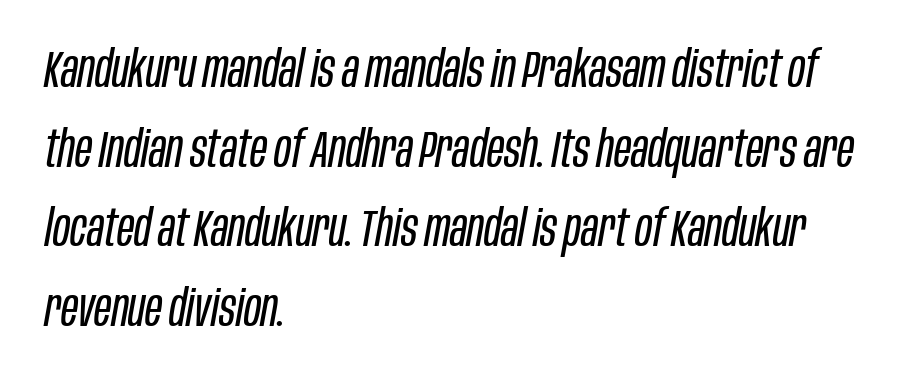
All the whitespace from short lines collects on the right. Each stroke keeps to a modest, everyday thickness or less. Think of a printed novel: that variable character pitch is what you see here. The letters sit at their default tracking, neither squeezed nor spread. Underline: absent. This block has exactly the height ordinary leading produces.
